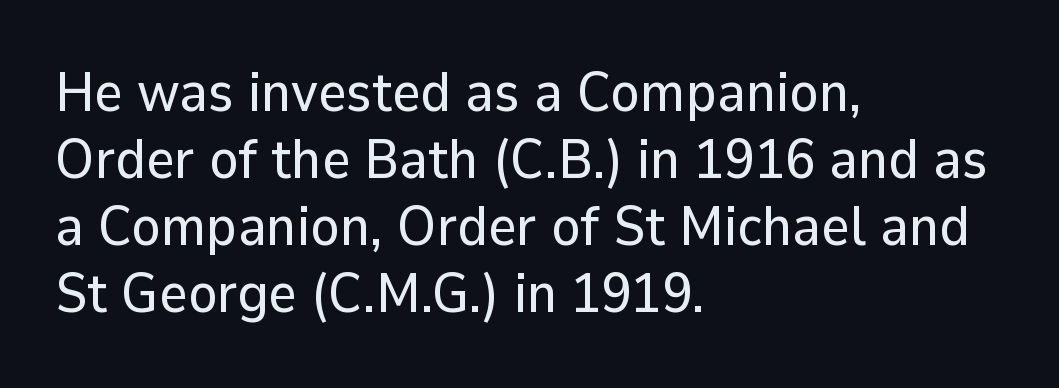
Q: Is the text italic (slanted)? A: No, it is upright.
Q: Is the typeface a serif or a sans-serif typeface? A: Sans-serif.
Q: Is the text underlined? A: No.
Q: How is the paragraph aligned? A: Left-aligned.
Q: Is the spacing between letters normal or unusually wide? A: Normal.
Q: Width (condensed, normal, or wide)? A: Normal.
Q: Stroke contrast? A: Low.
Q: x-height? A: Medium.
Q: Monospaced? A: No.
